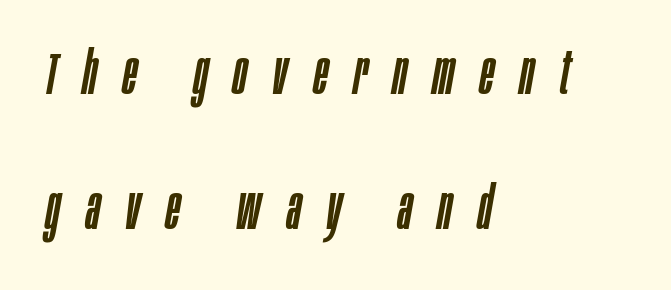
The image shows 60 px condensed type, italic (leaning right); set left-aligned, loose line spacing (2.25x), unusually wide letter spacing (+0.43 em), not underlined; low stroke contrast and a large x-height.
